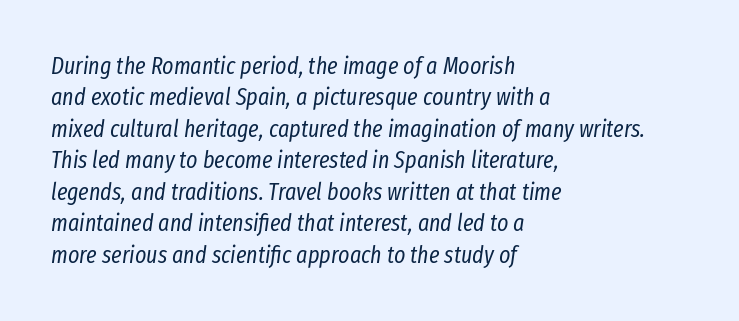
Letter spacing: default. One glance says typical: line gaps are just what's usual. Which margin do the lines hug? The left one — the right edge is uneven. A light-to-regular cut is what we see here. The area under the type is left untouched. You can tell it's italic because the verticals aren't actually vertical.
